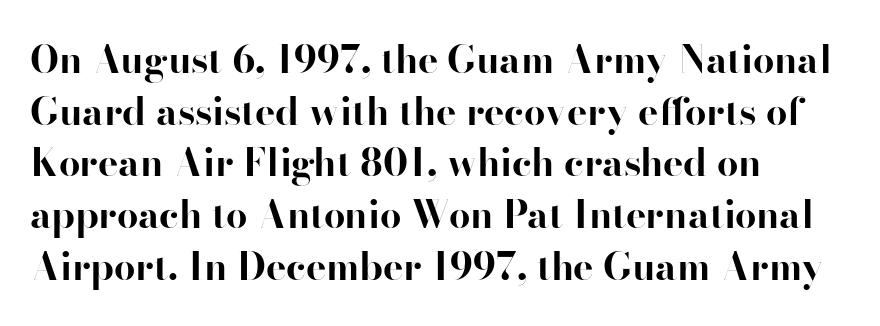
The image shows 38 px bold serif type, upright; set left-aligned, normal line spacing (1.36x), normal letter spacing, not underlined; high stroke contrast and a small x-height.
